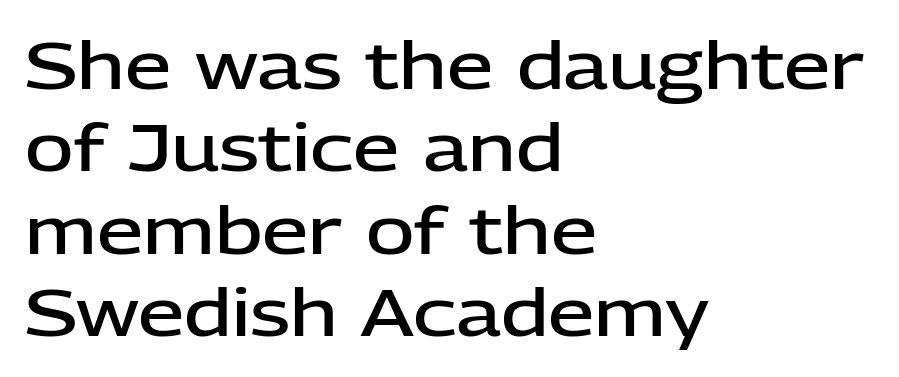
The image shows 66 px semibold sans-serif type, upright; set left-aligned, normal line spacing (1.25x), normal letter spacing, not underlined; low stroke contrast and a medium x-height.
